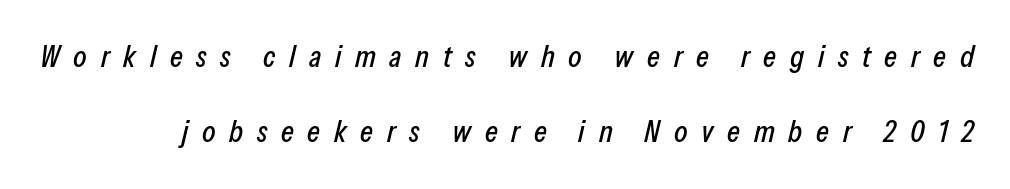
Q: Is the text italic (slanted)? A: Yes, it leans right by about 13 degrees.
Q: Is the text underlined? A: No.
Q: Is the spacing between letters normal or unusually wide? A: Unusually wide.
Q: Is the spacing between lines tight, normal or loose? A: Loose.
Q: Width (condensed, normal, or wide)? A: Condensed.
Q: Stroke contrast? A: Low.
Q: x-height? A: Medium.
Q: Monospaced? A: No.
